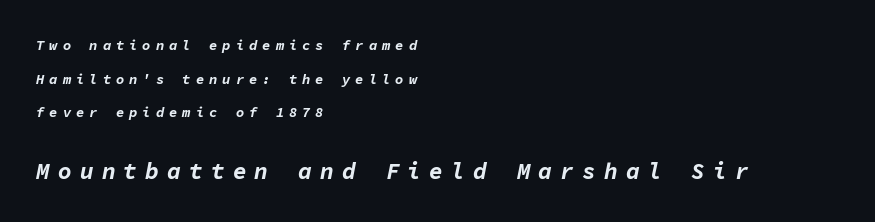
Q: Is the text bold? A: Yes.
Q: Is the text italic (slanted)? A: Yes, it leans right by about 11 degrees.
Q: Is the text underlined? A: No.
Q: How is the paragraph aligned? A: Left-aligned.
Q: Is the spacing between letters normal or unusually wide? A: Unusually wide.
Q: Is the spacing between lines tight, normal or loose? A: Loose.
Q: Which block of text is set in a larger size, the first (top) or the second (bottom)? A: The second (bottom) one.
